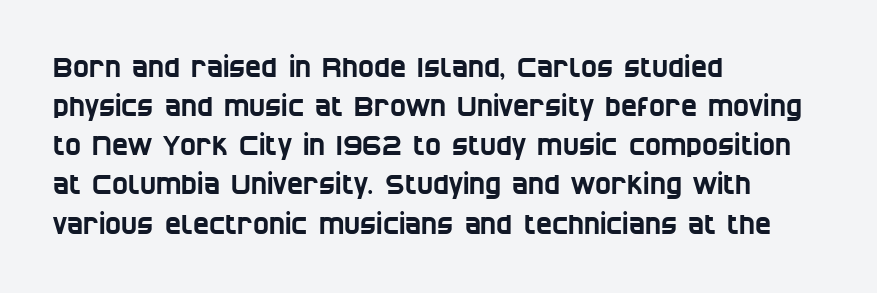
The image shows 27 px text type; set left-aligned, normal line spacing (1.45x), normal letter spacing, not underlined.
